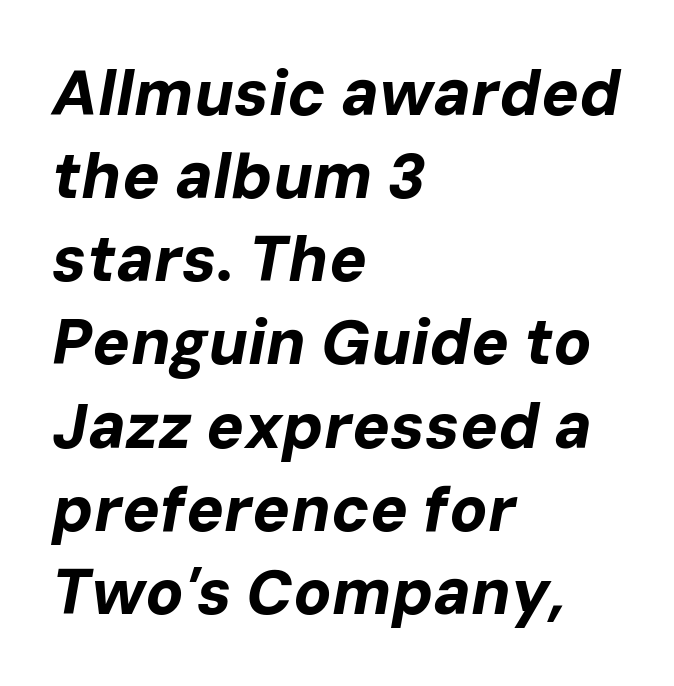
{"italic": "yes", "lean": "right", "slant_degrees": 10, "bold": "yes", "weight": "bold", "width": "normal", "stroke_contrast": "low", "x_height": "medium", "monospaced": "no", "underline": "no", "align": "left", "line_spacing": "normal", "line_spacing_ratio": 1.32, "letter_spacing": "normal", "letter_spacing_em": 0.0, "glyph_px": 63}
